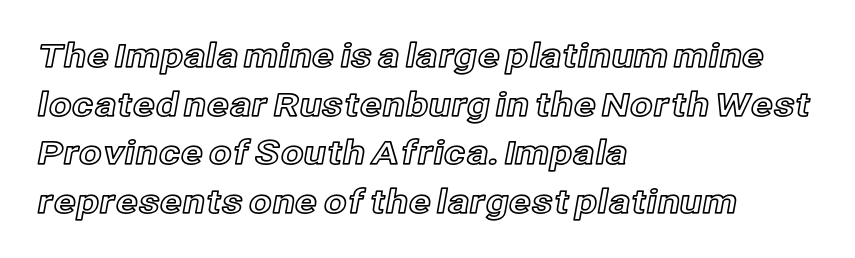
{"width": "normal", "x_height": "medium", "monospaced": "no", "underline": "no", "align": "left", "line_spacing": "normal", "line_spacing_ratio": 1.47, "letter_spacing": "normal", "letter_spacing_em": 0.0, "glyph_px": 33}
